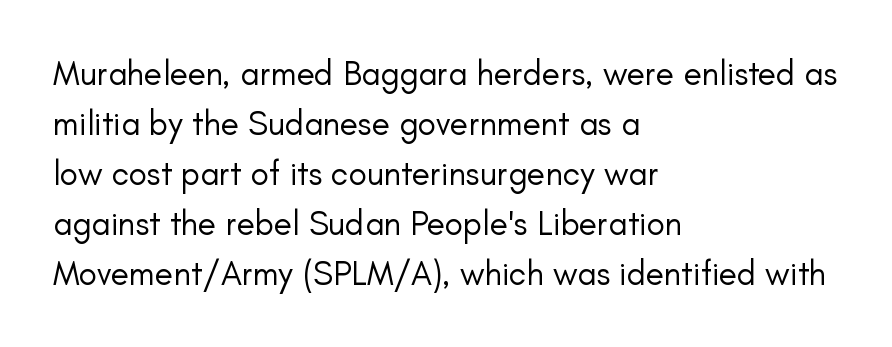
Q: Is the text bold? A: No.
Q: Is the text italic (slanted)? A: No, it is upright.
Q: Is the typeface a serif or a sans-serif typeface? A: Sans-serif.
Q: Is the text underlined? A: No.
Q: How is the paragraph aligned? A: Left-aligned.
Q: Is the spacing between letters normal or unusually wide? A: Normal.
Q: Is the spacing between lines tight, normal or loose? A: Normal.
Q: Width (condensed, normal, or wide)? A: Normal.
Q: Stroke contrast? A: Low.
Q: x-height? A: Small.
Q: Monospaced? A: No.
